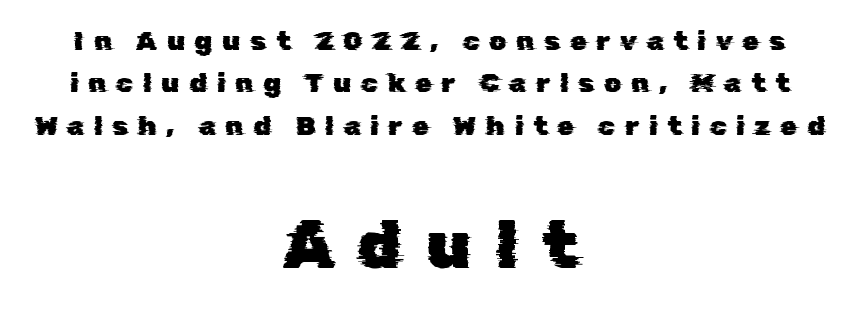
Q: Is the typeface a serif or a sans-serif typeface? A: Sans-serif.
Q: Is the text underlined? A: No.
Q: How is the paragraph aligned? A: Centered.
Q: Is the spacing between letters normal or unusually wide? A: Unusually wide.
Q: Is the spacing between lines tight, normal or loose? A: Normal.
Q: Which block of text is set in a larger size, the first (top) or the second (bottom)? A: The second (bottom) one.
Q: Width (condensed, normal, or wide)? A: Normal.
Q: Stroke contrast? A: Low.
Q: x-height? A: Medium.
Q: Monospaced? A: No.
